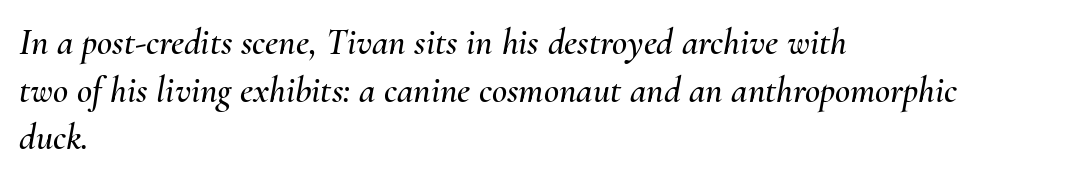
{"italic": "yes", "lean": "right", "slant_degrees": 10, "width": "normal", "stroke_contrast": "medium", "x_height": "small", "monospaced": "no", "underline": "no", "align": "left", "line_spacing": "normal", "line_spacing_ratio": 1.29, "letter_spacing": "normal", "letter_spacing_em": 0.0, "glyph_px": 37}
